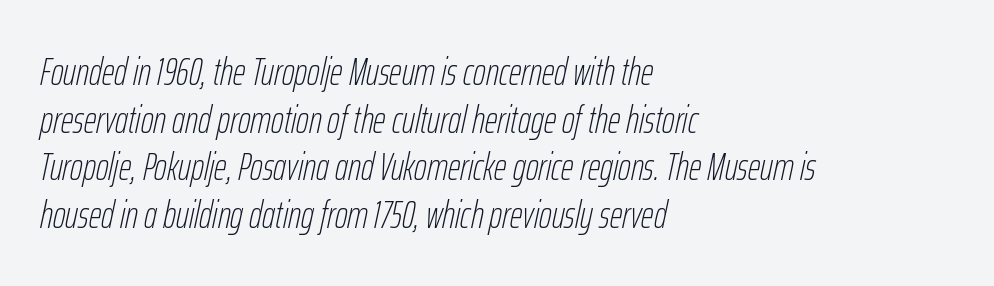
On a weight scale, this lands at 450 or below. The passage shown has conventional tracking throughout. These lines were composed using italics. The passage shown is typed in a proportional face where columns would drift. The specimen omits any rule beneath the text block's lines.
